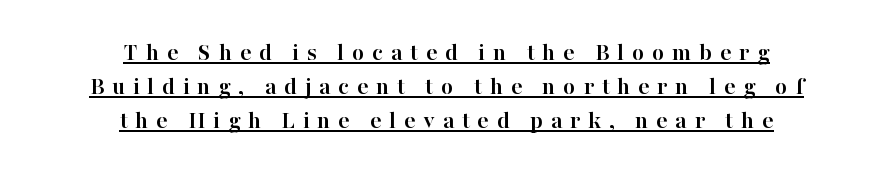
A rule runs beneath these lines of type. The rows are spaced the way most documents space them. Tracking value appears strongly positive — letters spread wide. Set as a true bold cut, around the 700 mark.
